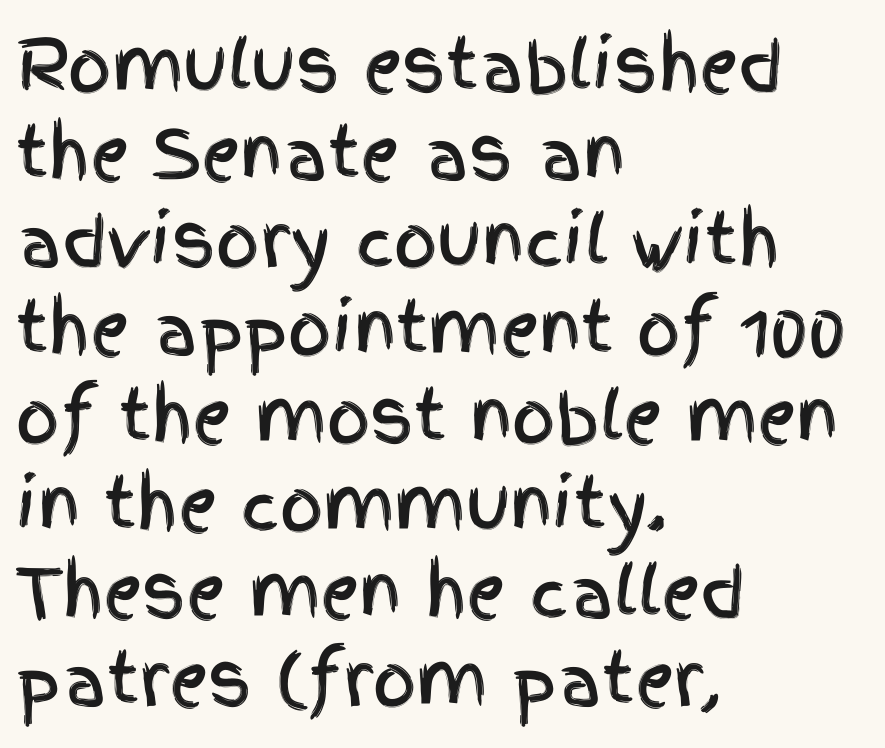
{"serif": "no", "italic": "no", "width": "condensed", "x_height": "large", "monospaced": "no", "underline": "no", "align": "left", "line_spacing": "normal", "line_spacing_ratio": 1.29, "letter_spacing": "normal", "letter_spacing_em": 0.0, "glyph_px": 68}
